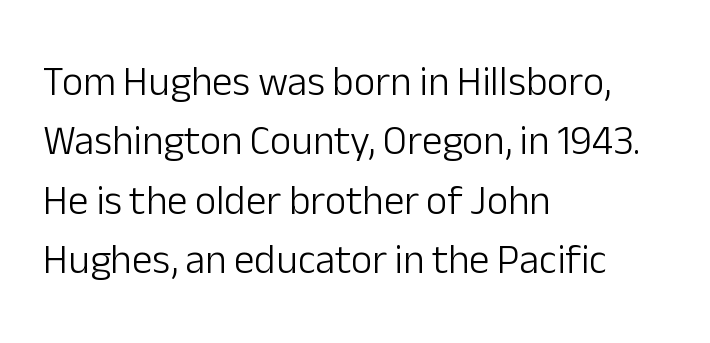
The image shows 41 px light sans-serif type, upright; set left-aligned, normal line spacing (1.45x), normal letter spacing, not underlined; low stroke contrast and a medium x-height.
